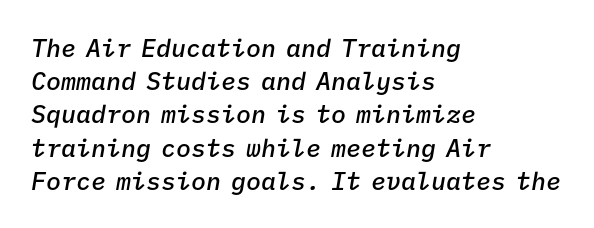
Line starts are locked; line ends wander. Typesetter's note: demi weight, one step under bold. A clean baseline with only descenders dipping below it. An italicized treatment has been applied to the whole sample.
